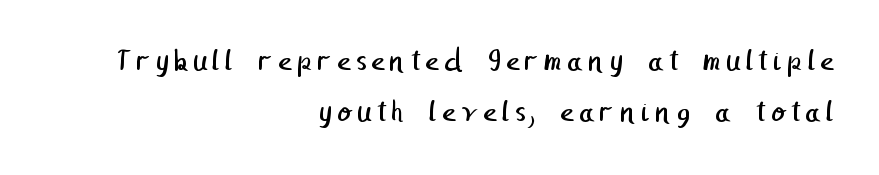
The image shows 32 px regular-weight sans-serif type; set right-aligned, normal line spacing (1.6x), not underlined; low stroke contrast and a medium x-height.
